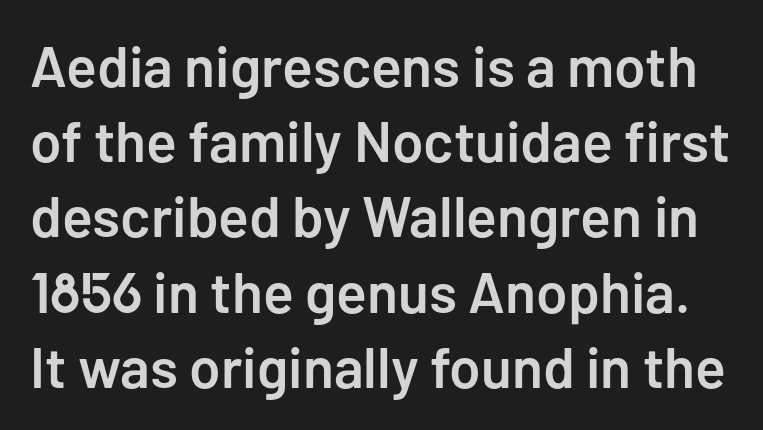
The rendering uses natural spacing where letterforms have individual widths. A bare baseline throughout the passage. Baseline-to-baseline distance is the conventional proportion of letter height. Note: no serifs on the glyphs. Between one letter and the next there's only the usual sliver of space.
